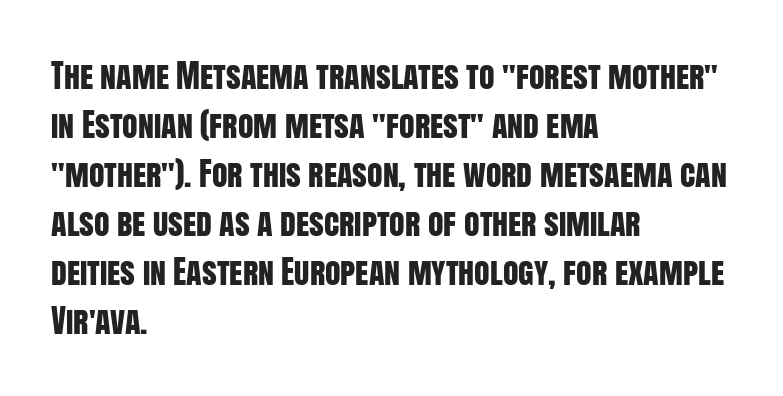
{"serif": "no", "italic": "no", "width": "condensed", "stroke_contrast": "low", "x_height": "large", "monospaced": "no", "underline": "no", "align": "left", "line_spacing": "normal", "line_spacing_ratio": 1.53, "letter_spacing": "normal", "letter_spacing_em": 0.0, "glyph_px": 32}
